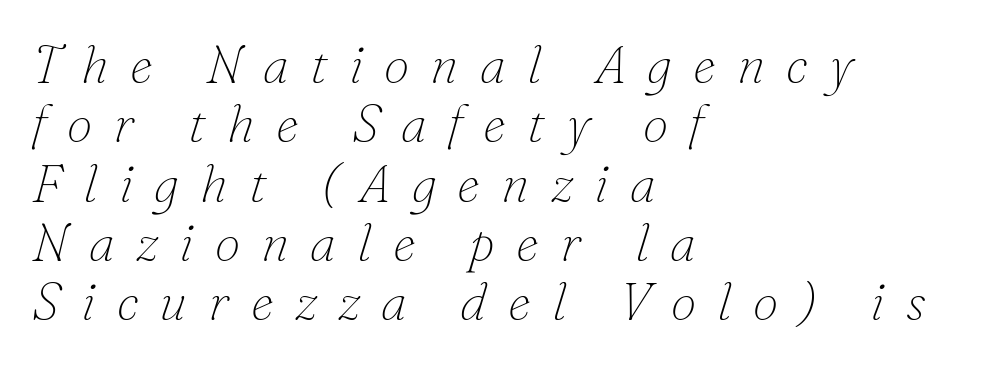
{"serif": "yes", "italic": "yes", "lean": "right", "slant_degrees": 16, "bold": "no", "weight": "thin", "width": "normal", "stroke_contrast": "low", "x_height": "small", "monospaced": "no", "underline": "no", "align": "left", "line_spacing": "tight", "line_spacing_ratio": 1.14, "letter_spacing": "wide", "letter_spacing_em": 0.41, "glyph_px": 52}
